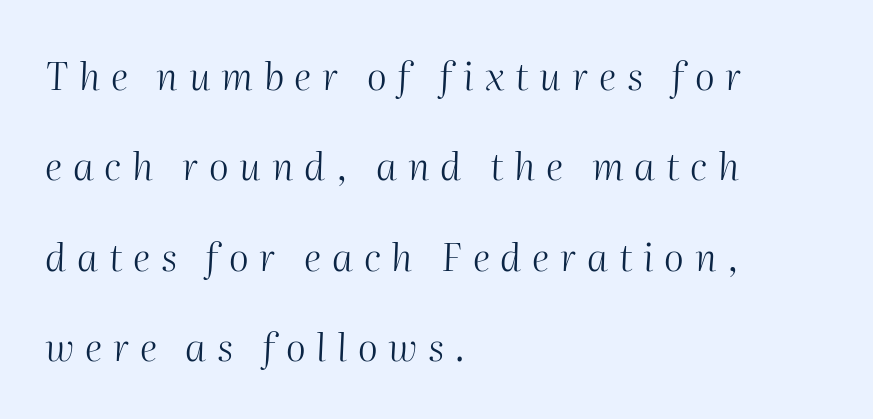
Varying glyph widths throughout — classic text-font behaviour. The words here are not underlined. Counters stay open thanks to moderate or lighter strokes. The rag falls on the right side of this text block.
